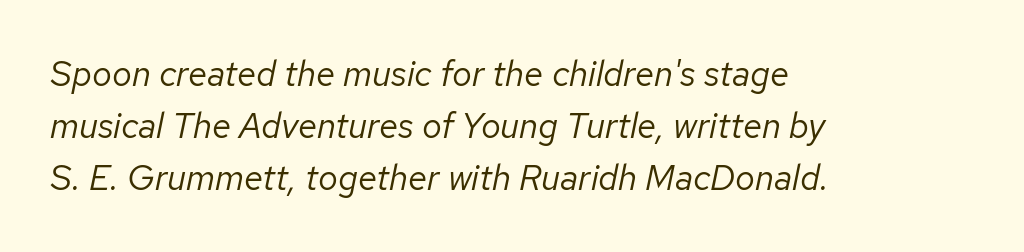
The image shows 35 px regular-weight type, italic (leaning right); set left-aligned, normal line spacing (1.49x), normal letter spacing, not underlined; low stroke contrast and a medium x-height.
